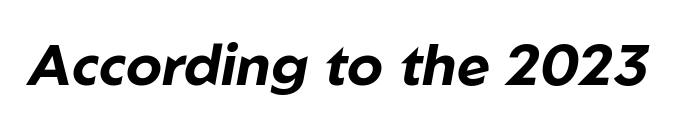
{"italic": "yes", "lean": "right", "slant_degrees": 10, "bold": "yes", "weight": "bold", "width": "normal", "stroke_contrast": "low", "x_height": "medium", "monospaced": "no", "underline": "no", "letter_spacing": "normal", "letter_spacing_em": 0.0, "glyph_px": 57}
